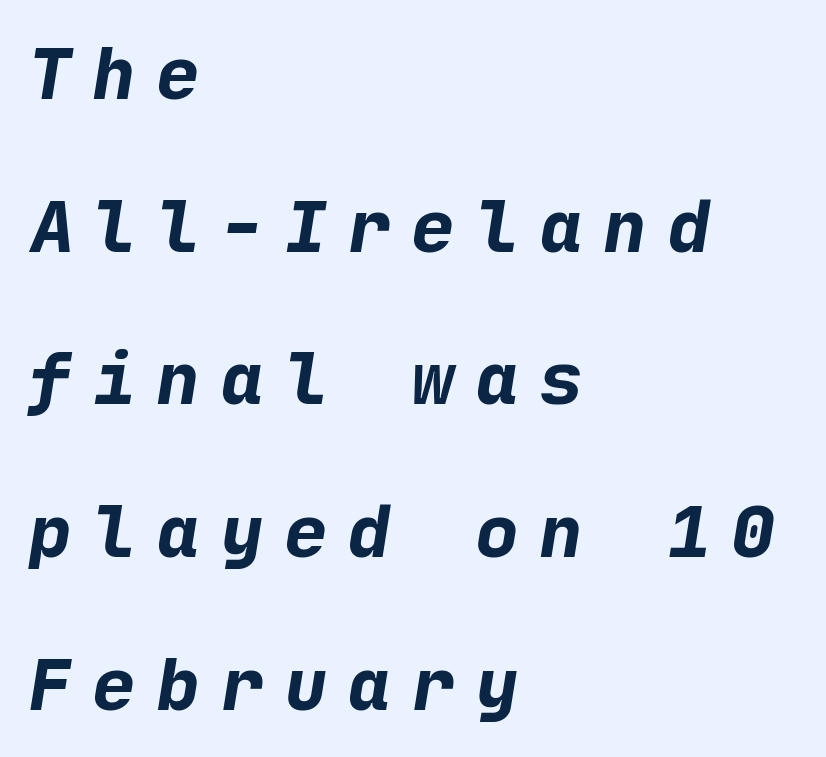
The image shows 71 px bold sans-serif type; set left-aligned, loose line spacing (2.15x), unusually wide letter spacing (+0.3 em), not underlined; low stroke contrast and a medium x-height.
